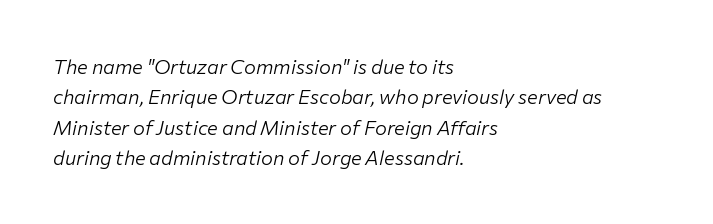
Q: Is the text bold? A: No.
Q: Is the text italic (slanted)? A: Yes, it leans right by about 12 degrees.
Q: Is the text underlined? A: No.
Q: How is the paragraph aligned? A: Left-aligned.
Q: Is the spacing between letters normal or unusually wide? A: Normal.
Q: Is the spacing between lines tight, normal or loose? A: Normal.
